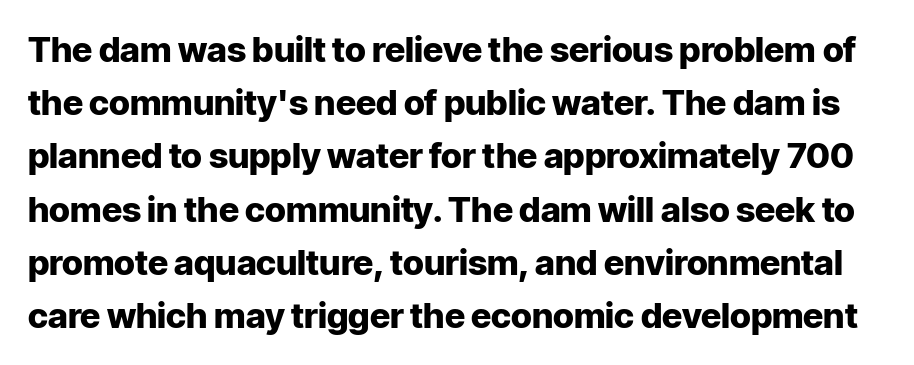
The image shows 35 px heavy sans-serif type, upright; set normal line spacing (1.52x), normal letter spacing, not underlined; low stroke contrast and a medium x-height.
